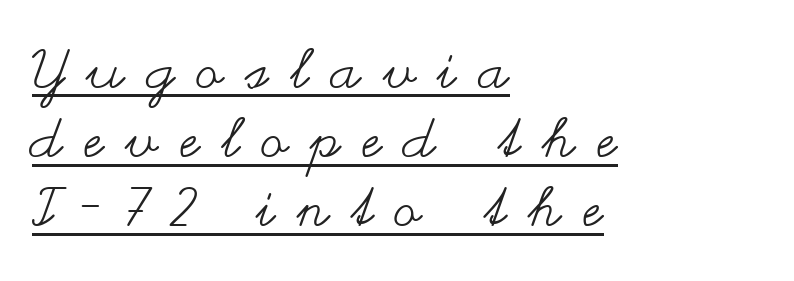
Left-aligned paragraph, ragged on the right. The rendering uses natural spacing where letterforms have individual widths. Caption: face not bold, strokes unweighted.
